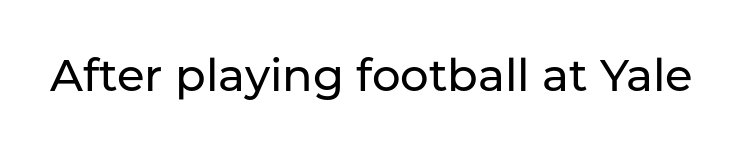
Examine the stroke ends and you'll find no serifs. The letters sit at their default tracking, neither squeezed nor spread. A typesetter would call this proportional, since set widths differ per character. Vertical strokes here are truly vertical. Underlining? Definitely not there.
